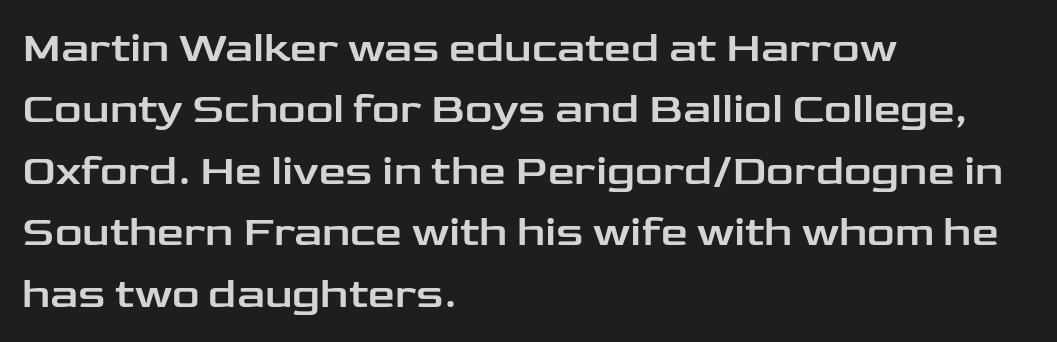
The face used here is proportionally spaced, like ordinary book or web type. The font family rendered here belongs to the sans-serif group. Students, observe: this is what conventionally led text looks like. Descender tails drop into unmarked territory. These lines are set flush left with a ragged right edge.
